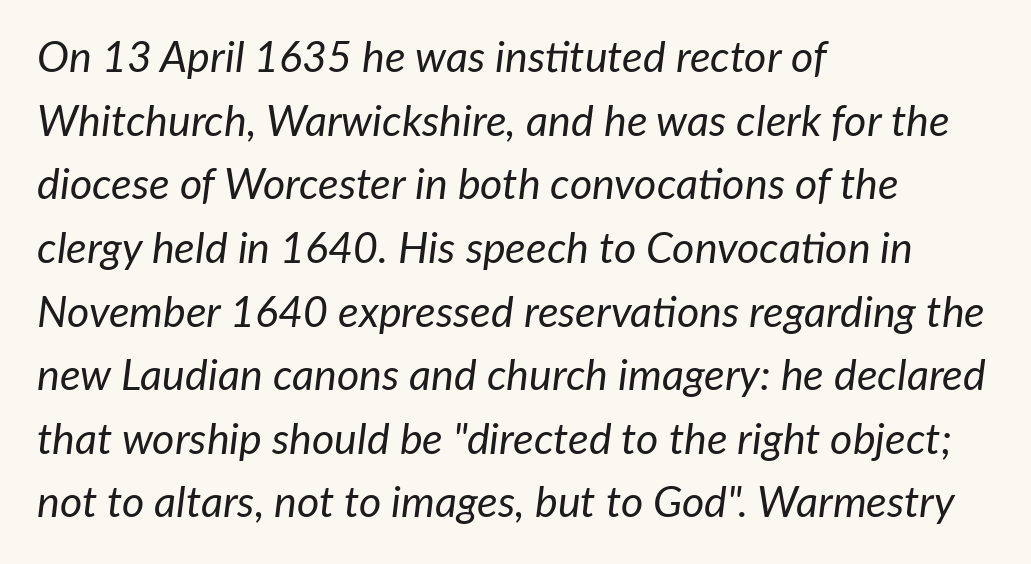
The image shows 43 px regular-weight type, italic (leaning right); set left-aligned, normal line spacing (1.48x), normal letter spacing, not underlined; low stroke contrast and a medium x-height.
